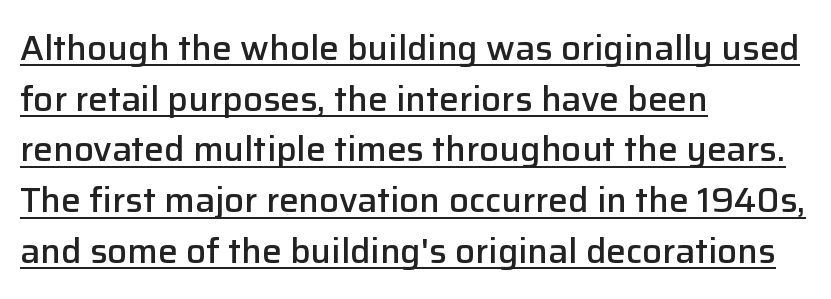
The letters advance in unequal steps, a hallmark of proportional type. These characters rest on top of a visible drawn line. How would I describe the line gaps? Plain and ordinary. Characters follow at the spacing the type designer built in. Compared with a centered layout, this one pins lines to the left instead. The lettering stays uniformly vertical, giving the passage a roman look.
